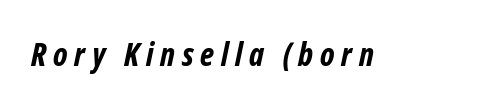
{"serif": "no", "bold": "yes", "weight": "bold", "width": "condensed", "stroke_contrast": "low", "x_height": "medium", "monospaced": "no", "underline": "no", "letter_spacing": "wide", "letter_spacing_em": 0.21, "glyph_px": 32}
